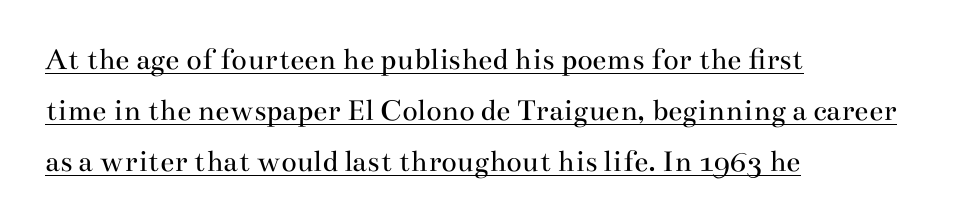
The image shows 32 px regular-weight, wide serif type, upright; set left-aligned, normal line spacing (1.59x), normal letter spacing, underlined; medium stroke contrast and a small x-height.
